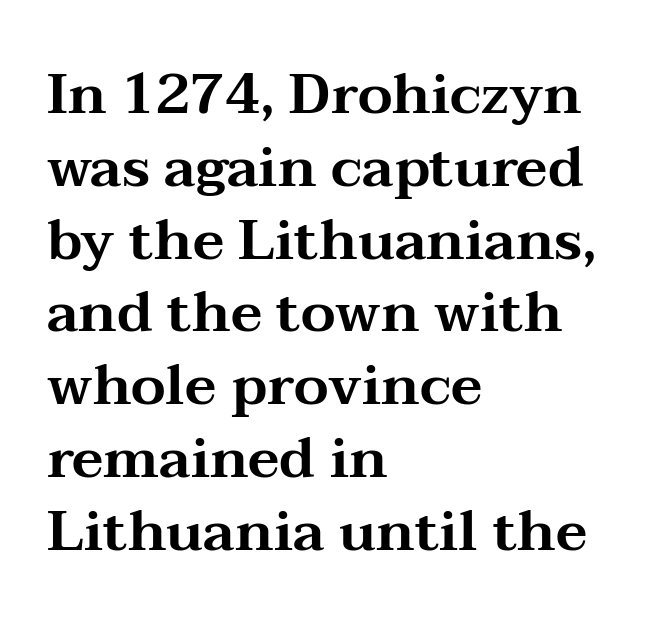
The image shows 56 px wide serif type, upright; set left-aligned, normal line spacing (1.3x), normal letter spacing, not underlined; medium stroke contrast and a medium x-height.
